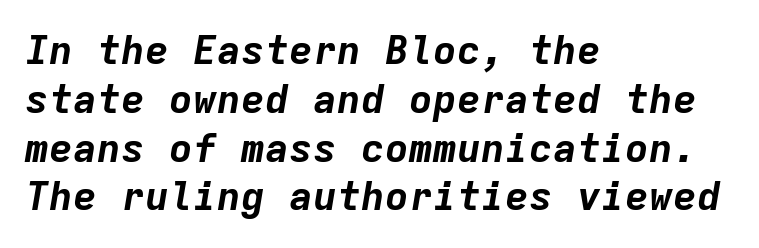
This is heavy type, rendered in bold. Every character here occupies the same horizontal width, giving the sample a typewriter-like rhythm. The letterforms sit shoulder to shoulder at normal distance. Notice how the stems are inclined rather than vertical — that's the hallmark of italics. If you drew a ruler down the left edge, every line would touch it. The area under the type is left untouched.
